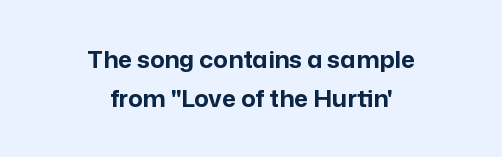
Q: Is the text bold? A: Yes.
Q: Is the text italic (slanted)? A: No, it is upright.
Q: Is the text underlined? A: No.
Q: How is the paragraph aligned? A: Centered.
Q: Is the spacing between letters normal or unusually wide? A: Normal.
Q: Is the spacing between lines tight, normal or loose? A: Normal.
